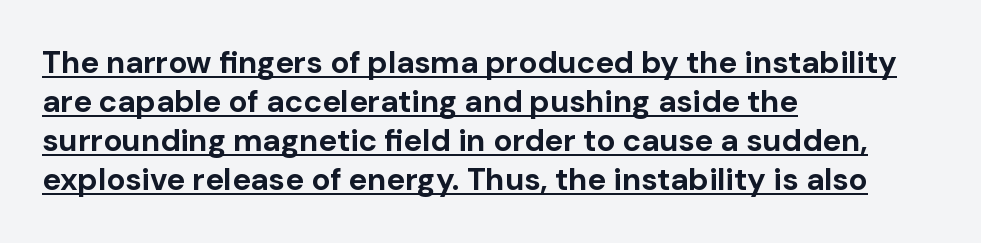
A typesetter would call this proportional, since set widths differ per character. Nothing sits at the stroke ends, so this counts as sans-serif. Summary of weight: heavy, a full bold. The string is rendered with underlining switched on.
